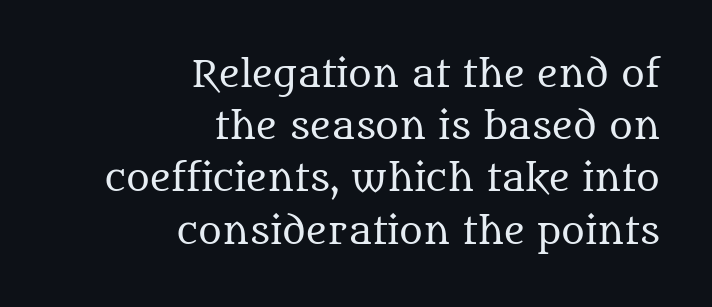
The image shows 36 px regular-weight serif type, upright; set right-aligned, normal line spacing (1.45x), normal letter spacing, not underlined; medium stroke contrast and a large x-height.
